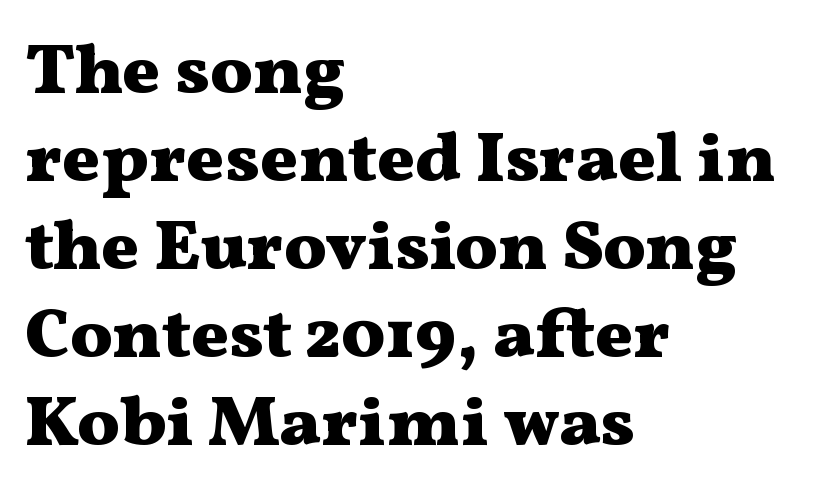
Q: Is the text bold? A: Yes.
Q: Is the text italic (slanted)? A: No, it is upright.
Q: Is the typeface a serif or a sans-serif typeface? A: Serif.
Q: Is the text underlined? A: No.
Q: How is the paragraph aligned? A: Left-aligned.
Q: Is the spacing between letters normal or unusually wide? A: Normal.
Q: Width (condensed, normal, or wide)? A: Wide.
Q: Stroke contrast? A: Medium.
Q: x-height? A: Medium.
Q: Monospaced? A: No.
